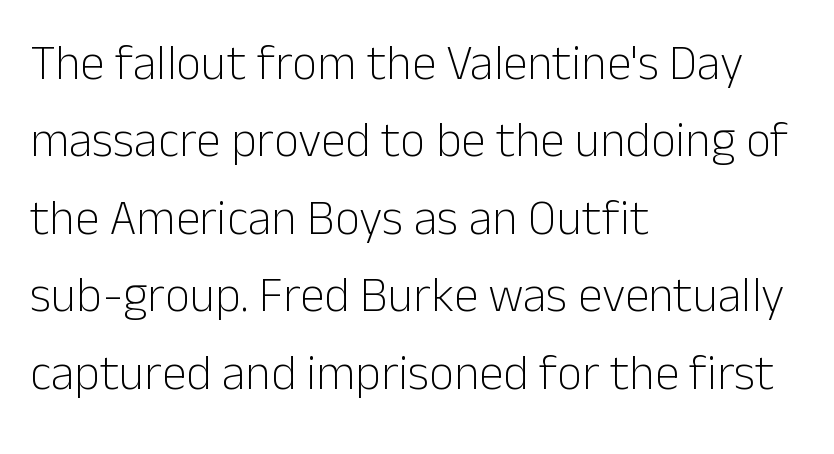
Nothing unusual about the tracking: characters are spaced as the font intends. Posture: straight, roman, zero tilt. Proportional: the letters do not fall into vertical columns. Observe the absence of serifs on each vertical stroke in this sample. The area under the type is left untouched.
